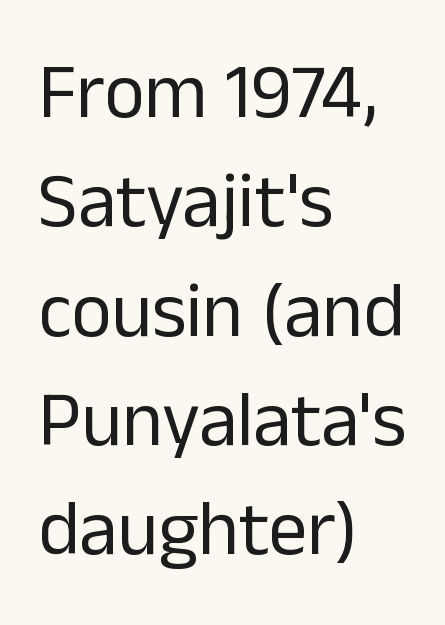
{"serif": "no", "italic": "no", "bold": "no", "weight": "regular", "width": "normal", "stroke_contrast": "low", "x_height": "medium", "monospaced": "no", "underline": "no", "align": "left", "line_spacing": "normal", "line_spacing_ratio": 1.42, "letter_spacing": "normal", "letter_spacing_em": 0.0, "glyph_px": 77}
